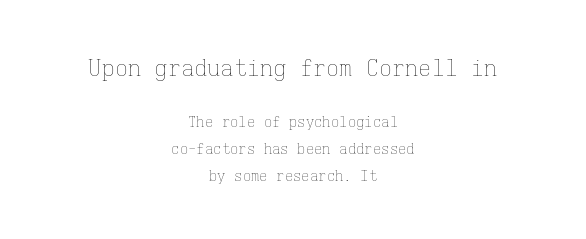
Q: Is the text bold? A: No.
Q: Is the text italic (slanted)? A: No, it is upright.
Q: Is the text underlined? A: No.
Q: How is the paragraph aligned? A: Centered.
Q: Is the spacing between letters normal or unusually wide? A: Normal.
Q: Is the spacing between lines tight, normal or loose? A: Loose.
Q: Which block of text is set in a larger size, the first (top) or the second (bottom)? A: The first (top) one.
